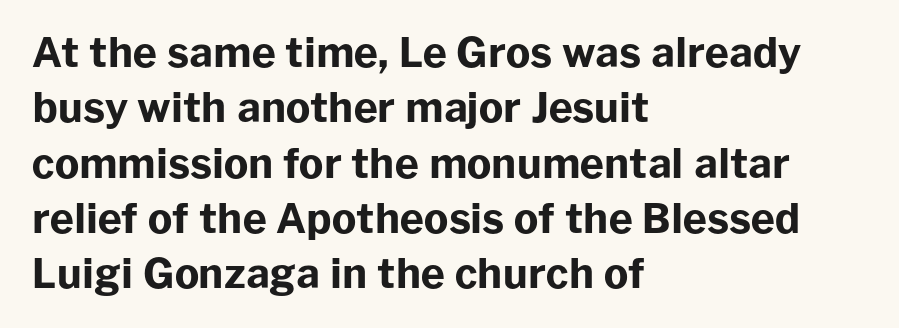
This is sans-serif lettering, the kind often seen on screens and signage. You could call the tracking neutral — neither tight nor loose. Compared with a centered layout, this one pins lines to the left instead. Glance below the letters and you will spot only blank space. Whoever set this chose a conventional vertical rhythm.
